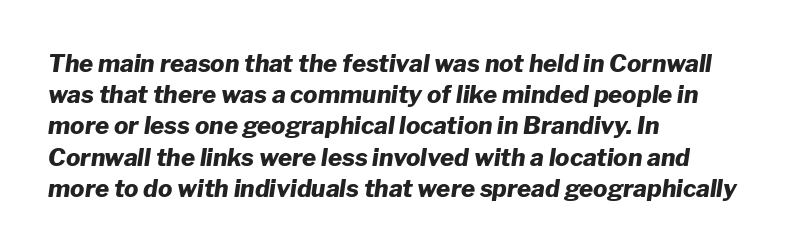
No extra tracking has been applied to these lines. Every character sits at an angle, as italics do. The compositor pushed each line to the left boundary. Is there much room between lines? A standard amount, neither cramped nor airy. These words are printed bold, with thick strokes throughout. Quick note: underline off.
